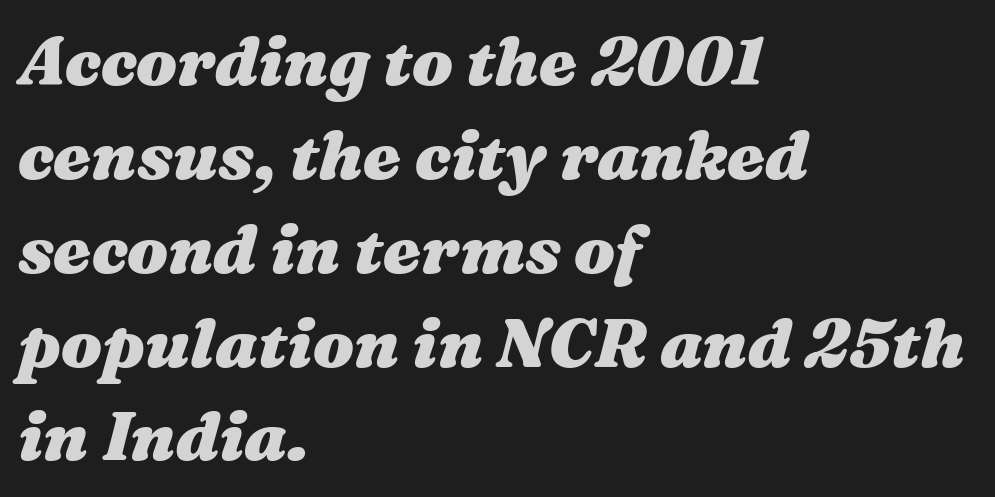
{"italic": "yes", "lean": "right", "slant_degrees": 16, "bold": "yes", "weight": "heavy", "width": "wide", "stroke_contrast": "medium", "x_height": "medium", "monospaced": "no", "underline": "no", "align": "left", "line_spacing": "normal", "line_spacing_ratio": 1.38, "letter_spacing": "normal", "letter_spacing_em": 0.0, "glyph_px": 68}
